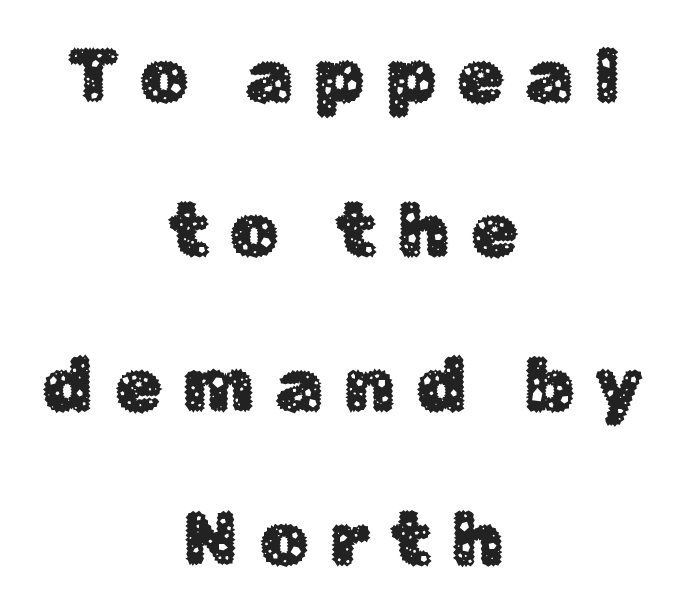
{"serif": "no", "italic": "no", "width": "normal", "stroke_contrast": "low", "x_height": "medium", "monospaced": "no", "underline": "no", "align": "center", "line_spacing": "loose", "line_spacing_ratio": 2.03, "letter_spacing": "wide", "letter_spacing_em": 0.28, "glyph_px": 76}
